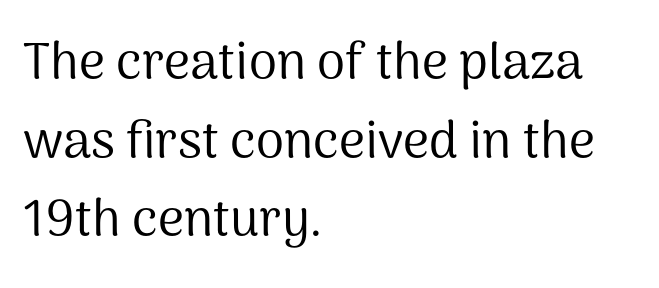
Ascenders rise straight up at ninety degrees. The specimen omits any rule beneath the text block's lines. Is this a sans? Yes — the strokes have no serifs. The letterforms sit shoulder to shoulder at normal distance.
